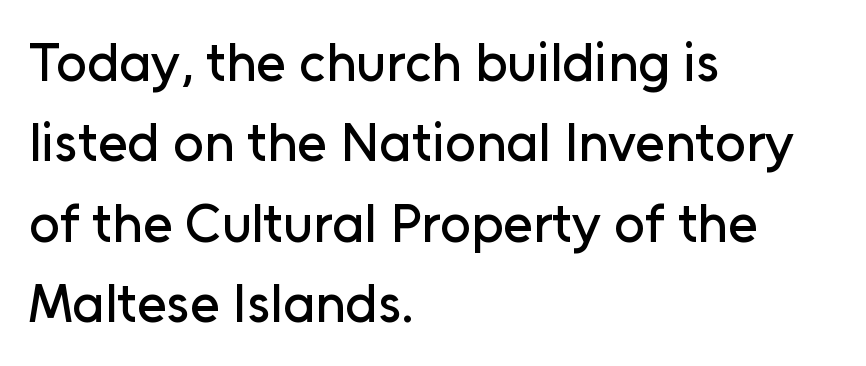
{"serif": "no", "italic": "no", "width": "normal", "stroke_contrast": "low", "x_height": "medium", "monospaced": "no", "underline": "no", "align": "left", "line_spacing": "normal", "line_spacing_ratio": 1.49, "letter_spacing": "normal", "letter_spacing_em": 0.0, "glyph_px": 54}
